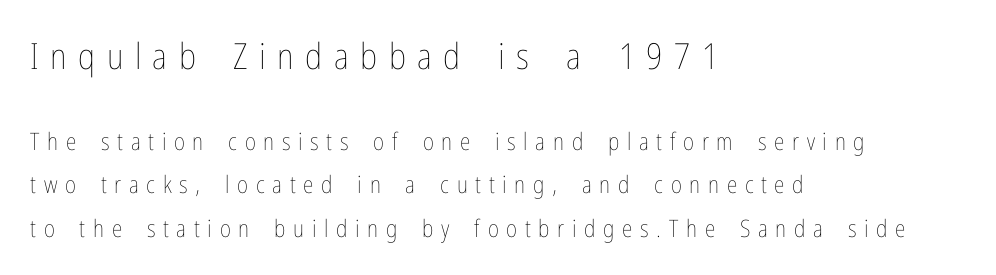
Q: Is the text bold? A: No.
Q: Is the text italic (slanted)? A: No, it is upright.
Q: Is the text underlined? A: No.
Q: How is the paragraph aligned? A: Left-aligned.
Q: Is the spacing between letters normal or unusually wide? A: Unusually wide.
Q: Which block of text is set in a larger size, the first (top) or the second (bottom)? A: The first (top) one.
Q: Width (condensed, normal, or wide)? A: Condensed.
Q: Stroke contrast? A: Low.
Q: x-height? A: Medium.
Q: Monospaced? A: No.
